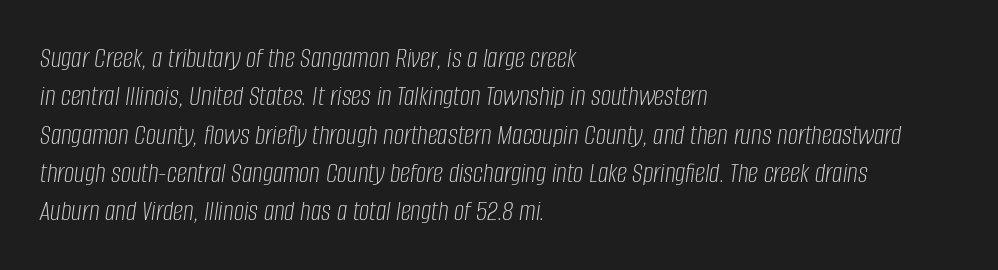
{"italic": "yes", "lean": "right", "slant_degrees": 8, "bold": "no", "weight": "light", "width": "condensed", "stroke_contrast": "low", "x_height": "large", "monospaced": "no", "underline": "no", "align": "left", "line_spacing": "normal", "line_spacing_ratio": 1.32, "letter_spacing": "normal", "letter_spacing_em": 0.0, "glyph_px": 29}
